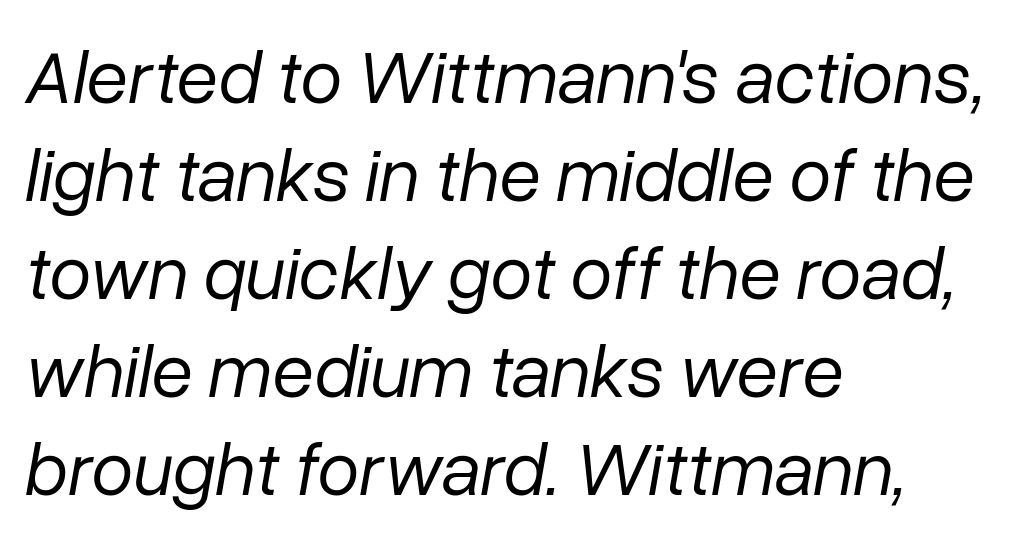
This sample is left-justified, so line endings fall wherever the words run out. The passage shown leans; its letterforms are oblique. Normally led — the rows are evenly, conventionally spaced. Nobody touched the tracking dial on this one. Type without underlining.
